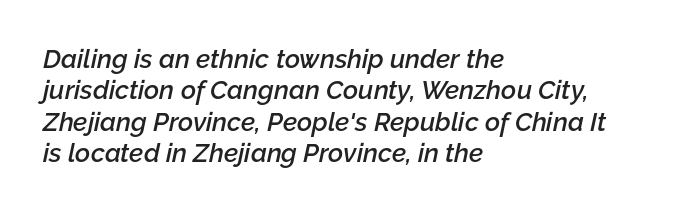
The image shows 26 px text type, italic (leaning right); set left-aligned, line spacing 1.21x, normal letter spacing, not underlined.
